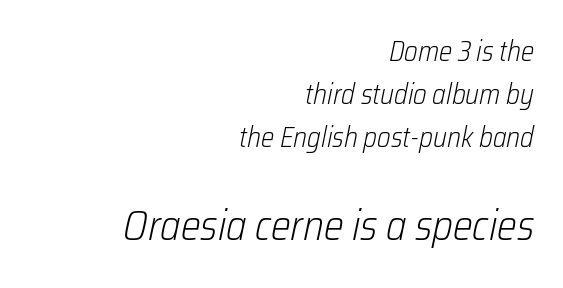
{"italic": "yes", "lean": "right", "slant_degrees": 12, "bold": "no", "weight": "light", "width": "condensed", "stroke_contrast": "low", "x_height": "medium", "monospaced": "no", "underline": "no", "align": "right", "line_spacing": "normal", "line_spacing_ratio": 1.54, "letter_spacing": "normal", "letter_spacing_em": 0.0, "larger_block": "second", "size_ratio": 1.5, "glyph_px": 42}
